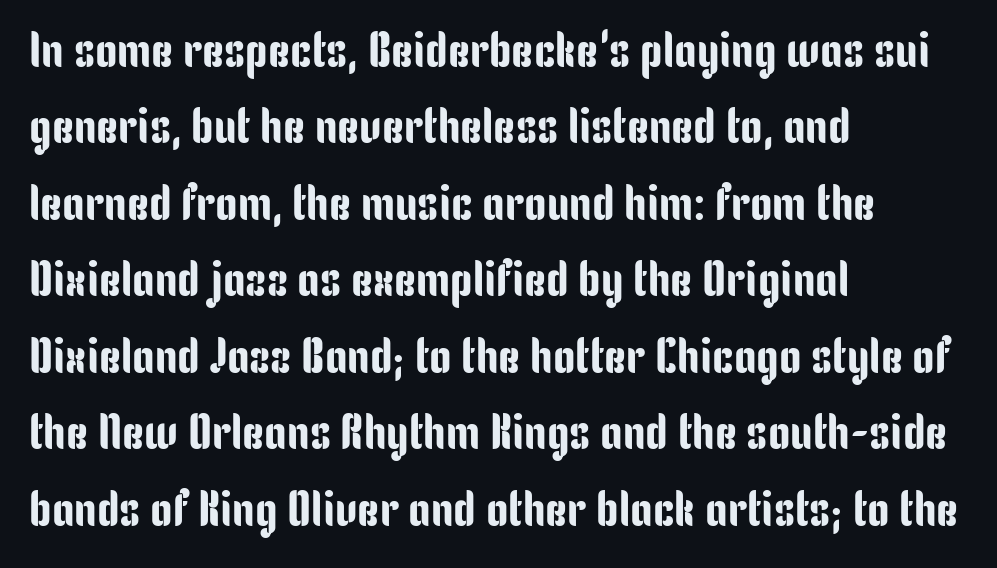
{"serif": "no", "italic": "no", "width": "condensed", "stroke_contrast": "low", "x_height": "medium", "monospaced": "no", "underline": "no", "align": "left", "line_spacing": "normal", "line_spacing_ratio": 1.53, "letter_spacing": "normal", "letter_spacing_em": 0.0, "glyph_px": 50}
